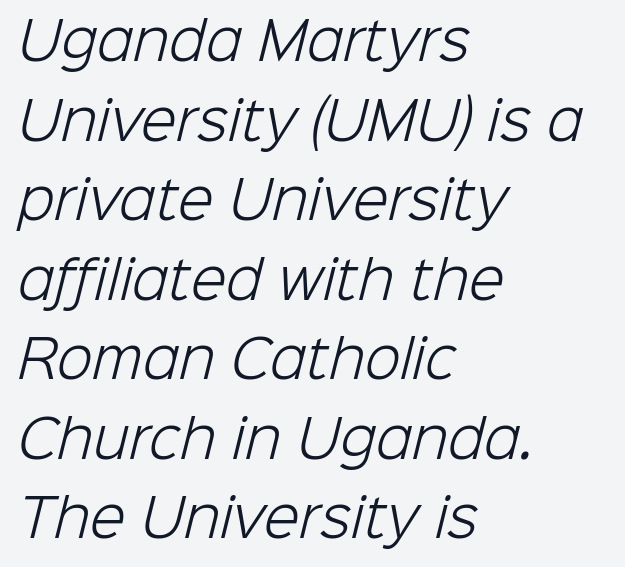
{"serif": "no", "bold": "no", "weight": "light", "width": "normal", "stroke_contrast": "low", "x_height": "medium", "monospaced": "no", "underline": "no", "align": "left", "line_spacing": "normal", "line_spacing_ratio": 1.53, "letter_spacing": "normal", "letter_spacing_em": 0.0, "glyph_px": 52}
